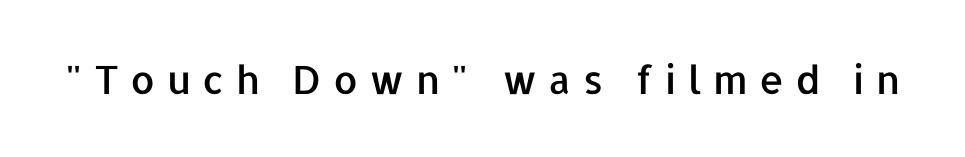
The image shows 39 px sans-serif type, upright; set unusually wide letter spacing (+0.29 em), not underlined; low stroke contrast and a medium x-height.
